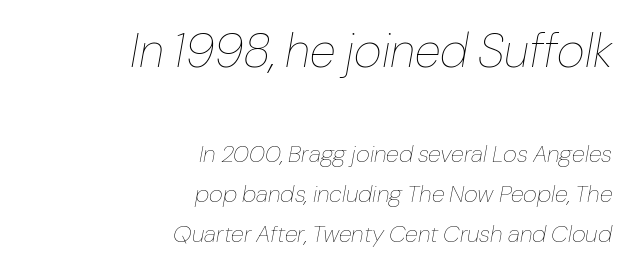
Every character sits at an angle, as italics do. Note the varied advance widths — an 'i' is clearly narrower than an 'm'. Observe the ordinary spacing: letters are neighbours, not strangers. Every row of glyphs terminates at an identical x-position on the right. The space directly below the letters is spotless. The vertical gap from one line to the next is medium.
